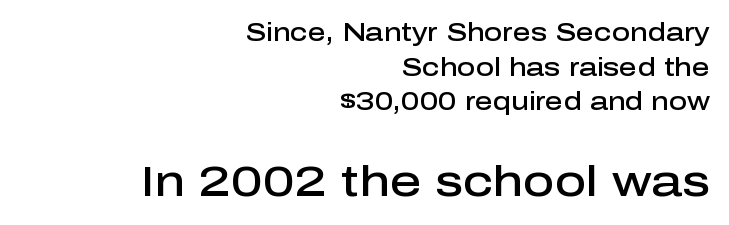
Q: Is the text bold? A: Semi-bold.
Q: Is the text italic (slanted)? A: No, it is upright.
Q: Is the typeface a serif or a sans-serif typeface? A: Sans-serif.
Q: Is the text underlined? A: No.
Q: How is the paragraph aligned? A: Right-aligned.
Q: Is the spacing between letters normal or unusually wide? A: Normal.
Q: Is the spacing between lines tight, normal or loose? A: Normal.
Q: Which block of text is set in a larger size, the first (top) or the second (bottom)? A: The second (bottom) one.
Q: Width (condensed, normal, or wide)? A: Normal.
Q: Stroke contrast? A: Low.
Q: x-height? A: Medium.
Q: Monospaced? A: No.
